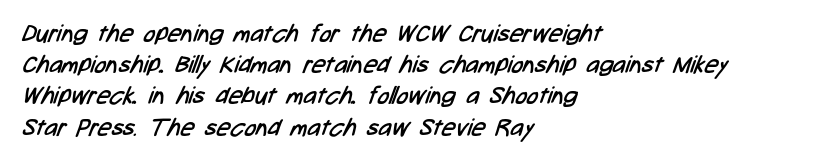
The image shows 24 px text type; set left-aligned, normal line spacing (1.3x), normal letter spacing, not underlined.
